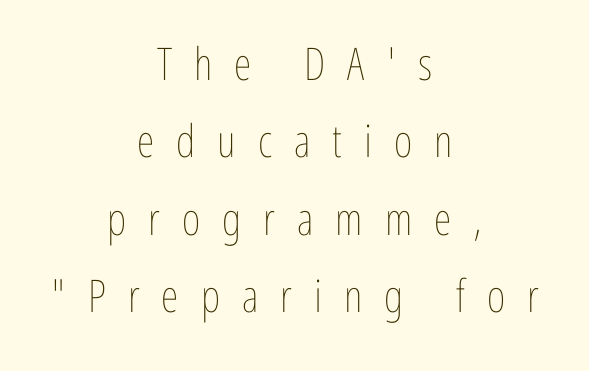
{"italic": "no", "bold": "no", "weight": "thin", "width": "condensed", "stroke_contrast": "low", "x_height": "medium", "monospaced": "no", "underline": "no", "align": "center", "line_spacing_ratio": 1.72, "letter_spacing": "wide", "letter_spacing_em": 0.49, "glyph_px": 45}
